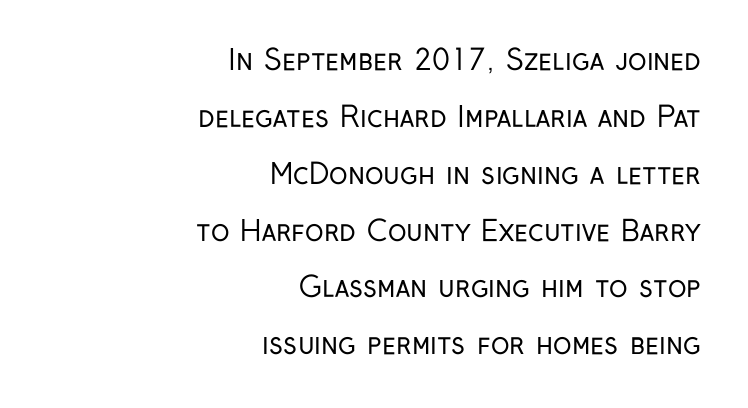
It's the straight-up-and-down kind of type. Each row of text sits above clean, open space. Each stroke keeps to a modest, everyday thickness or less. If you measured baseline to baseline, you'd find a long distance. Looks like regular typesetting: each glyph gets only the width it needs. Each line ends at the same right margin while the left side varies.
